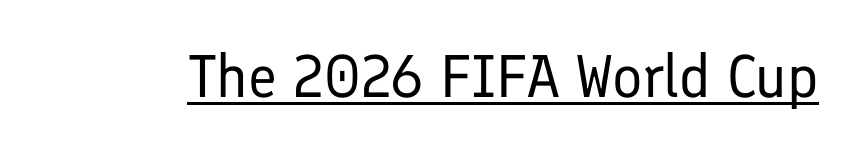
Q: Is the text bold? A: No.
Q: Is the text italic (slanted)? A: No, it is upright.
Q: Is the typeface a serif or a sans-serif typeface? A: Sans-serif.
Q: Is the text underlined? A: Yes.
Q: Is the spacing between letters normal or unusually wide? A: Normal.
Q: Width (condensed, normal, or wide)? A: Normal.
Q: Stroke contrast? A: Low.
Q: x-height? A: Medium.
Q: Monospaced? A: No.
